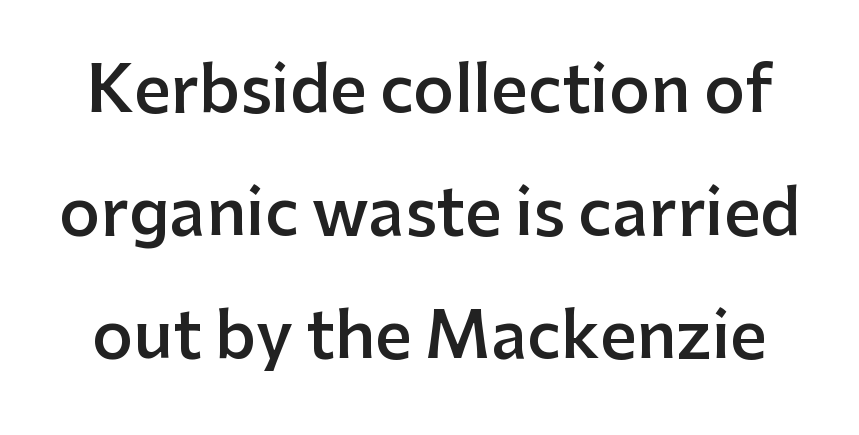
The image shows 64 px semibold sans-serif type, upright; set loose line spacing (1.92x), normal letter spacing, not underlined; low stroke contrast and a medium x-height.
